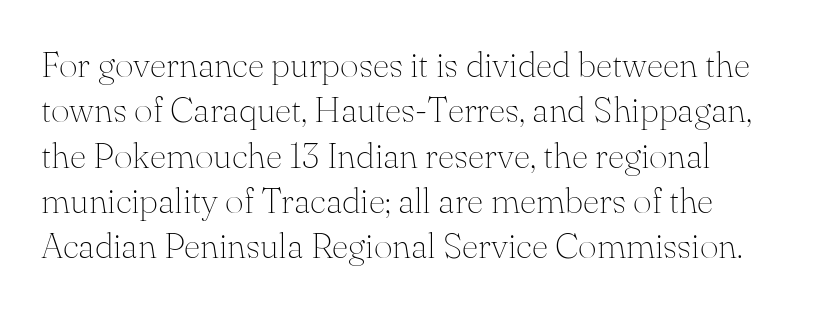
The lines in this sample share a left origin and differ only in where they stop. Counters stay open thanks to moderate or lighter strokes. Every stem runs plumb, perpendicular to the baseline. In terms of leading, this rendering sits right in the middle. The line texture is even and compact thanks to regular tracking.
